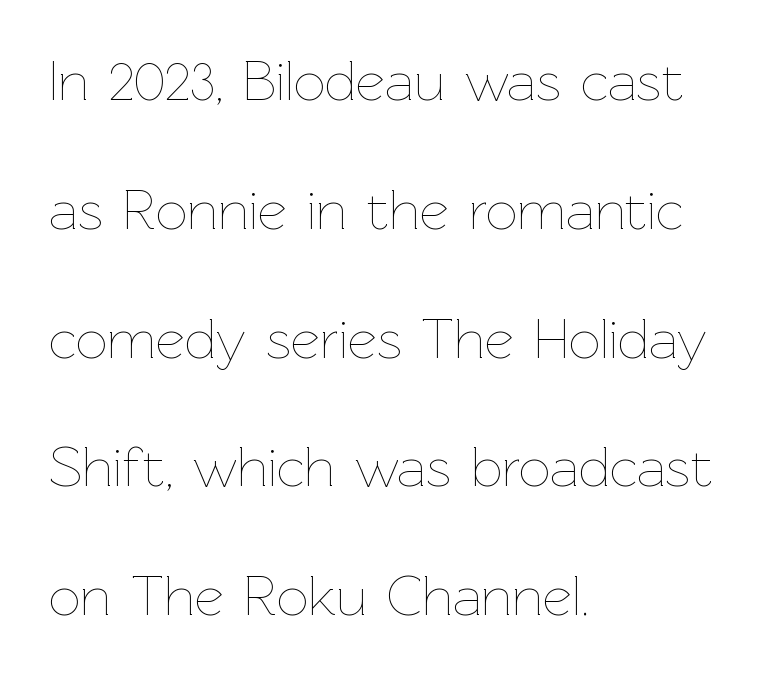
Q: Is the text bold? A: No.
Q: Is the text italic (slanted)? A: No, it is upright.
Q: Is the text underlined? A: No.
Q: How is the paragraph aligned? A: Left-aligned.
Q: Is the spacing between letters normal or unusually wide? A: Normal.
Q: Is the spacing between lines tight, normal or loose? A: Loose.
Q: Width (condensed, normal, or wide)? A: Normal.
Q: Stroke contrast? A: Low.
Q: x-height? A: Medium.
Q: Monospaced? A: No.
